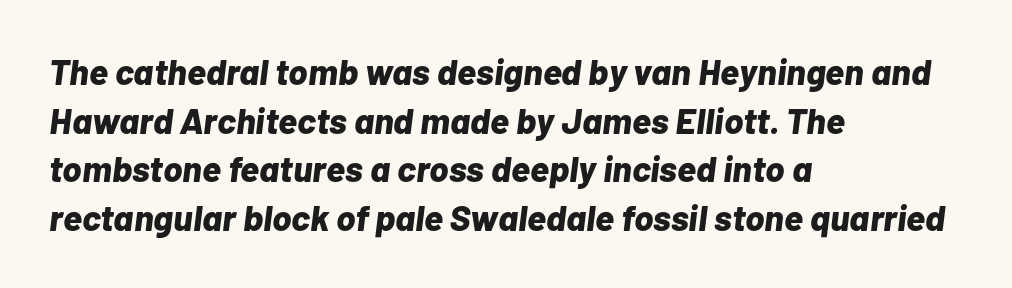
{"italic": "yes", "lean": "right", "slant_degrees": 7, "bold": "yes", "weight": "bold", "width": "normal", "stroke_contrast": "low", "x_height": "medium", "monospaced": "no", "underline": "no", "align": "left", "line_spacing": "normal", "line_spacing_ratio": 1.35, "letter_spacing": "normal", "letter_spacing_em": 0.0, "glyph_px": 36}
